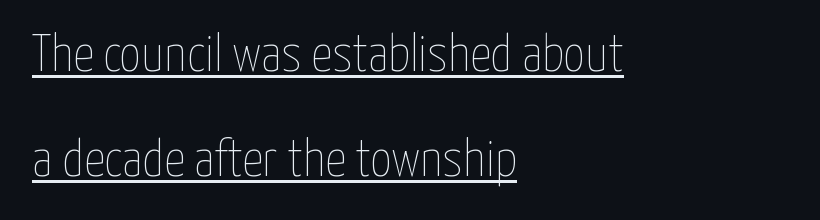
The image shows 52 px thin, condensed type, upright; set left-aligned, loose line spacing (2.02x), normal letter spacing, underlined; low stroke contrast and a medium x-height.
